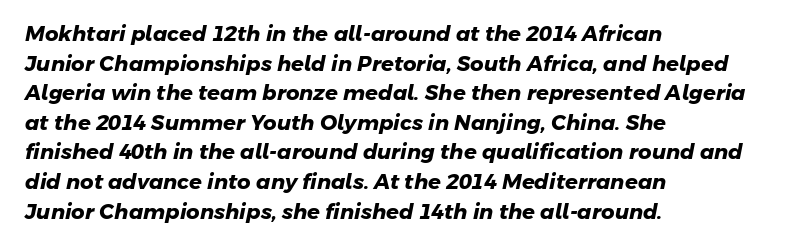
This sample uses plain, unmodified letter spacing. Plain, unruled lines of type. Notice how the passage keeps a crisp vertical edge on the left only. The line-height multiplier appears to be the usual default. You'd pick this weight for a headline — it's a proper bold.
